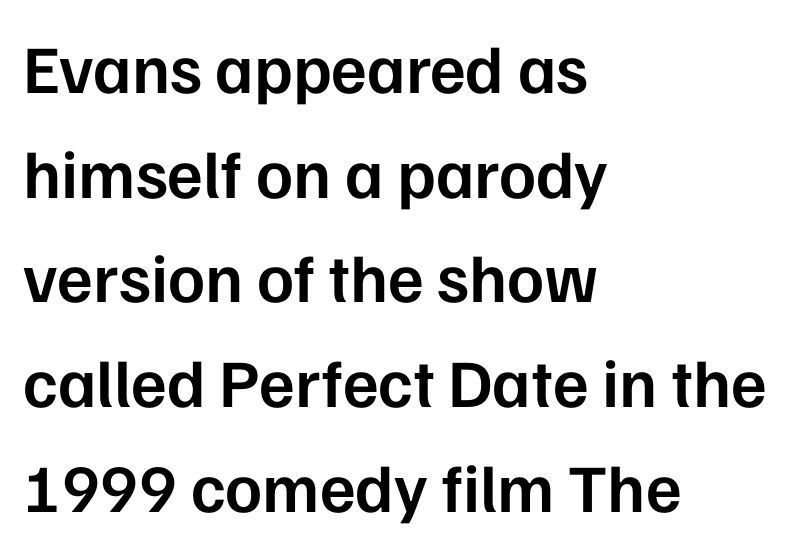
Q: Is the text bold? A: Semi-bold.
Q: Is the text italic (slanted)? A: No, it is upright.
Q: Is the typeface a serif or a sans-serif typeface? A: Sans-serif.
Q: Is the text underlined? A: No.
Q: How is the paragraph aligned? A: Left-aligned.
Q: Is the spacing between letters normal or unusually wide? A: Normal.
Q: Is the spacing between lines tight, normal or loose? A: Normal.
Q: Width (condensed, normal, or wide)? A: Normal.
Q: Stroke contrast? A: Low.
Q: x-height? A: Medium.
Q: Monospaced? A: No.
